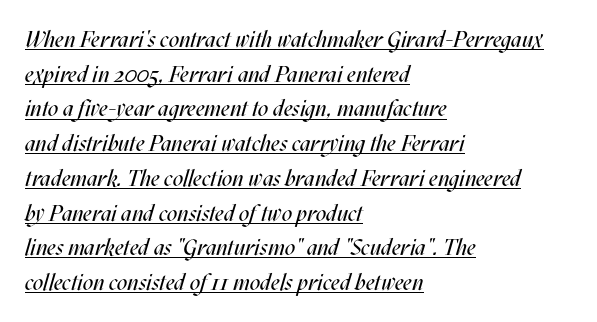
{"italic": "yes", "lean": "right", "slant_degrees": 17, "bold": "no", "underline": "yes", "align": "left", "line_spacing": "normal", "line_spacing_ratio": 1.51, "letter_spacing": "normal", "letter_spacing_em": 0.0, "glyph_px": 23}
